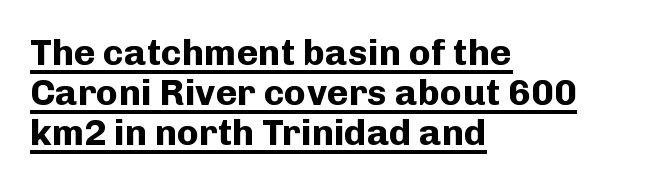
Students, this is bold: see how much ink each stroke carries. Does extra space separate the letters? No, they use regular spacing. All the whitespace from short lines collects on the right. These lines are rendered in a variable-pitch font. This sample uses a sans-serif face. Is there much room between lines? No — they nearly touch.
